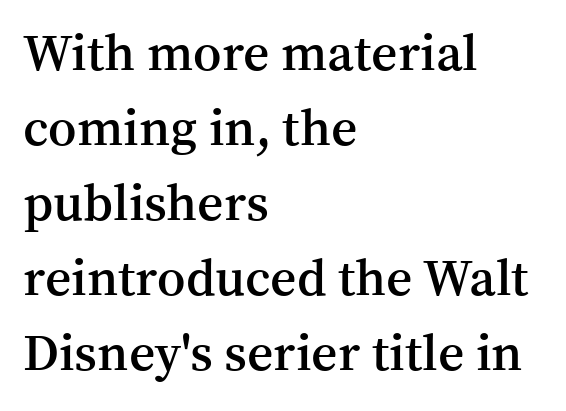
Honestly, the letter spacing is just normal — you wouldn't notice it. This is moderately heavy type, rendered in semibold. Left-aligned paragraph, ragged on the right. Look at the bottom of the vertical strokes: they flare into serifs here. You can tell it's not italic because the verticals are truly vertical.
